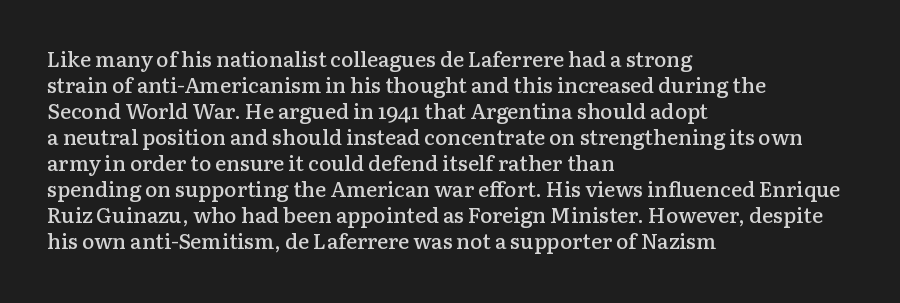
Set as a demibold, roughly 600 on the weight scale. Letter spacing: default. Where is the straight margin? On the left. Designer's note — italics off, roman on. Descenders are the only things crossing below the line.
